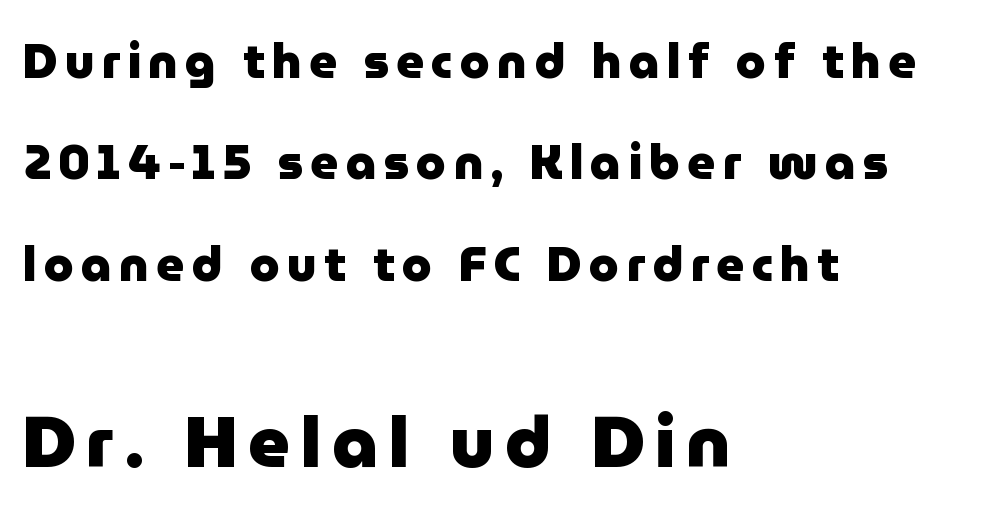
Q: Is the text bold? A: Yes.
Q: Is the text italic (slanted)? A: No, it is upright.
Q: Is the typeface a serif or a sans-serif typeface? A: Sans-serif.
Q: Is the text underlined? A: No.
Q: How is the paragraph aligned? A: Left-aligned.
Q: Is the spacing between lines tight, normal or loose? A: Loose.
Q: Which block of text is set in a larger size, the first (top) or the second (bottom)? A: The second (bottom) one.
Q: Width (condensed, normal, or wide)? A: Normal.
Q: Stroke contrast? A: Low.
Q: x-height? A: Medium.
Q: Monospaced? A: No.
